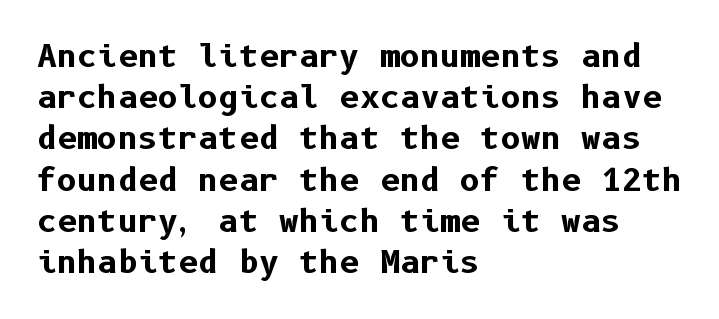
Q: Is the text bold? A: Yes.
Q: Is the text italic (slanted)? A: No, it is upright.
Q: Is the typeface a serif or a sans-serif typeface? A: Sans-serif.
Q: Is the text underlined? A: No.
Q: How is the paragraph aligned? A: Left-aligned.
Q: Is the spacing between letters normal or unusually wide? A: Normal.
Q: Is the spacing between lines tight, normal or loose? A: Normal.
Q: Width (condensed, normal, or wide)? A: Normal.
Q: Stroke contrast? A: Low.
Q: x-height? A: Medium.
